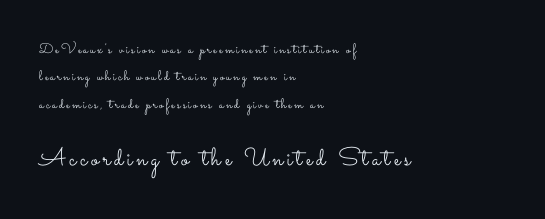
The image shows 25 px text type; set left-aligned, loose line spacing (1.96x), not underlined; the second (bottom) block is 1.79x larger.
